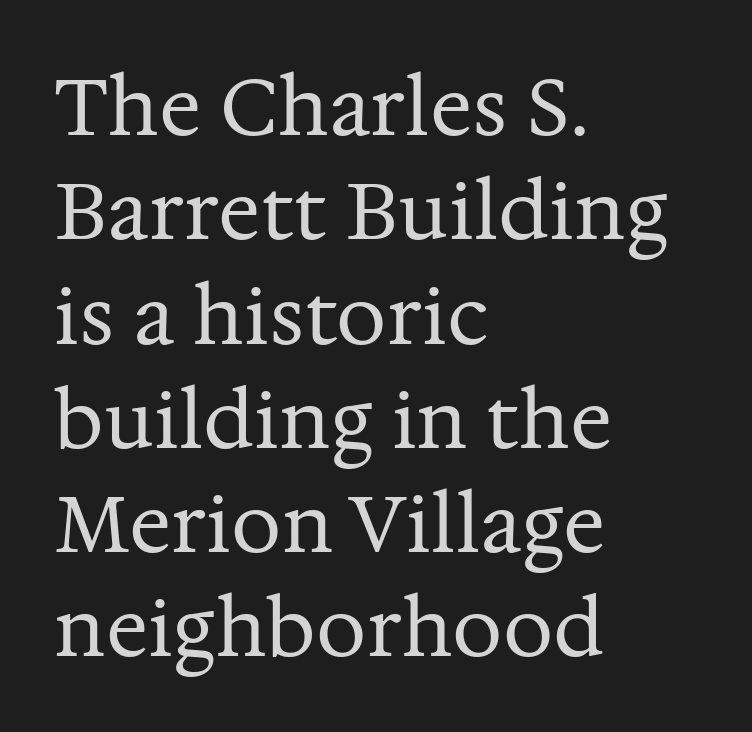
The image shows 79 px regular-weight serif type, upright; set left-aligned, normal line spacing (1.32x), normal letter spacing, not underlined; medium stroke contrast and a medium x-height.
